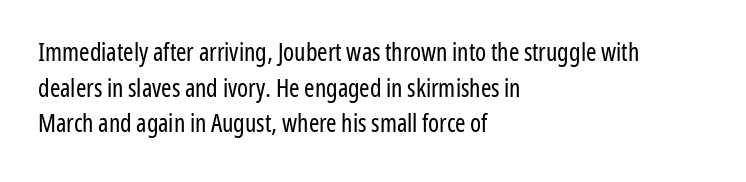
{"italic": "no", "bold": "no", "underline": "no", "align": "left", "line_spacing": "normal", "line_spacing_ratio": 1.43, "letter_spacing": "normal", "letter_spacing_em": 0.0, "glyph_px": 25}
